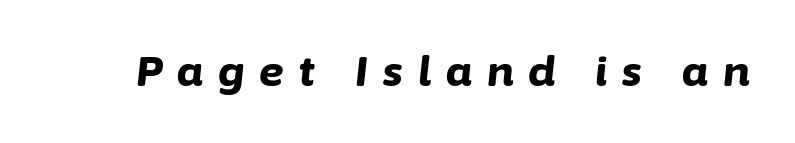
The image shows 42 px bold type, italic (leaning right); set unusually wide letter spacing (+0.36 em), not underlined; low stroke contrast and a medium x-height.
